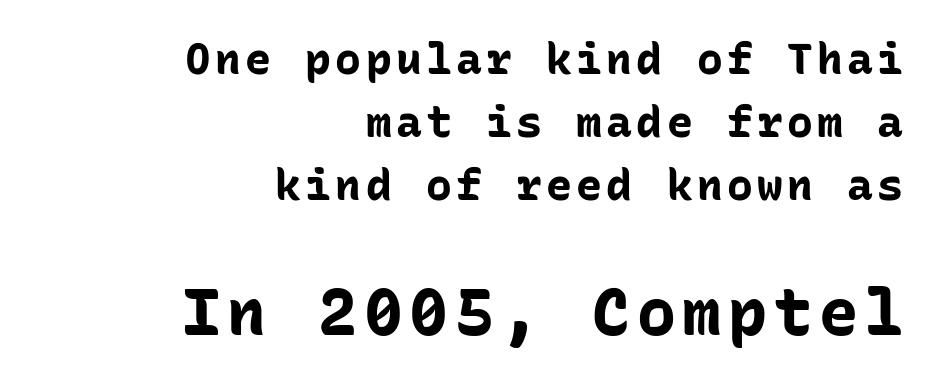
{"serif": "no", "italic": "no", "bold": "yes", "weight": "bold", "width": "normal", "stroke_contrast": "low", "x_height": "medium", "monospaced": "yes", "underline": "no", "align": "right", "line_spacing": "normal", "line_spacing_ratio": 1.46, "larger_block": "second", "size_ratio": 1.51, "glyph_px": 65}
